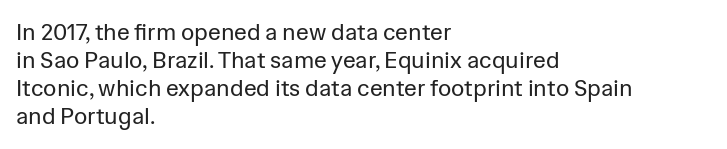
Every stem runs plumb, perpendicular to the baseline. Layout note: lines flush left. Decoration check: the copy has no underline. Short note: letters normally spaced.
